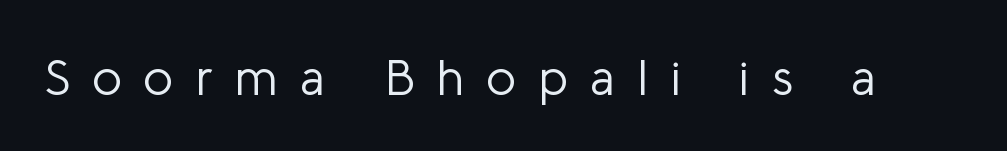
The image shows 50 px light sans-serif type, upright; set unusually wide letter spacing (+0.44 em), not underlined; low stroke contrast and a medium x-height.
